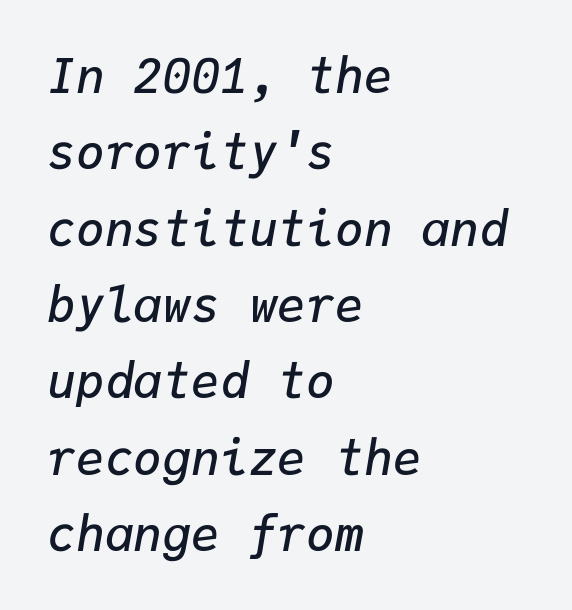
{"italic": "yes", "lean": "right", "slant_degrees": 9, "bold": "semi", "weight": "semibold", "width": "normal", "stroke_contrast": "low", "x_height": "medium", "monospaced": "yes", "underline": "no", "align": "left", "line_spacing": "normal", "line_spacing_ratio": 1.59, "letter_spacing": "normal", "letter_spacing_em": 0.0, "glyph_px": 48}
